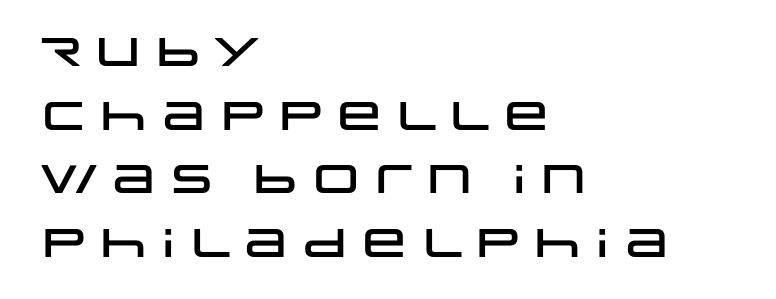
The image shows 40 px wide sans-serif type, upright; set left-aligned, normal line spacing (1.59x), normal letter spacing, not underlined; low stroke contrast and a large x-height.
